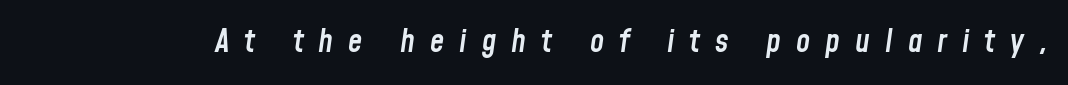
{"italic": "yes", "lean": "right", "slant_degrees": 8, "bold": "semi", "weight": "semibold", "width": "condensed", "stroke_contrast": "low", "x_height": "medium", "monospaced": "no", "underline": "no", "letter_spacing": "wide", "letter_spacing_em": 0.47, "glyph_px": 32}
